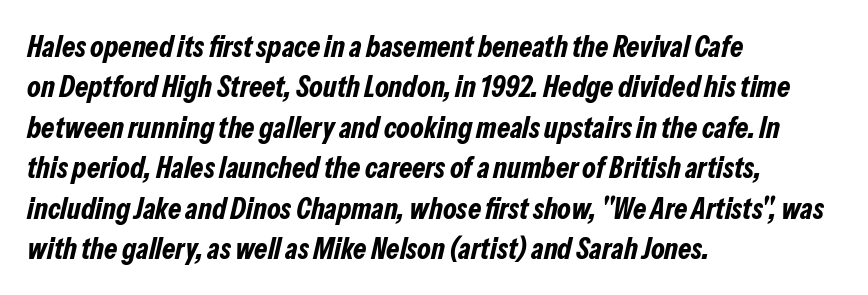
The image shows 30 px bold, condensed type, italic (leaning right); set left-aligned, normal line spacing (1.35x), normal letter spacing, not underlined; low stroke contrast and a medium x-height.
